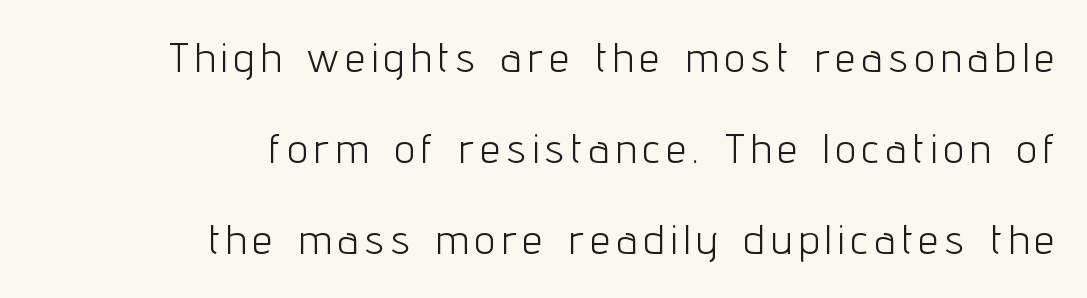
Q: Is the text bold? A: No.
Q: Is the text italic (slanted)? A: No, it is upright.
Q: Is the typeface a serif or a sans-serif typeface? A: Sans-serif.
Q: Is the text underlined? A: No.
Q: How is the paragraph aligned? A: Right-aligned.
Q: Is the spacing between lines tight, normal or loose? A: Loose.
Q: Width (condensed, normal, or wide)? A: Condensed.
Q: Stroke contrast? A: Low.
Q: x-height? A: Medium.
Q: Monospaced? A: No.
